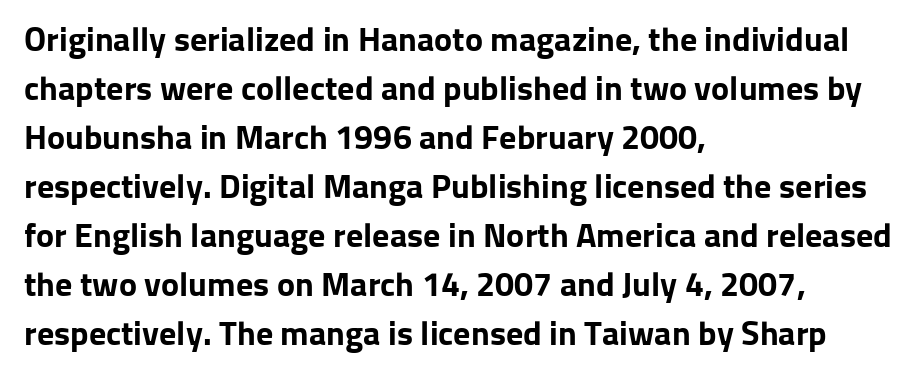
Q: Is the text bold? A: Yes.
Q: Is the text italic (slanted)? A: No, it is upright.
Q: Is the typeface a serif or a sans-serif typeface? A: Sans-serif.
Q: Is the text underlined? A: No.
Q: How is the paragraph aligned? A: Left-aligned.
Q: Is the spacing between letters normal or unusually wide? A: Normal.
Q: Is the spacing between lines tight, normal or loose? A: Normal.
Q: Width (condensed, normal, or wide)? A: Normal.
Q: Stroke contrast? A: Low.
Q: x-height? A: Medium.
Q: Monospaced? A: No.
